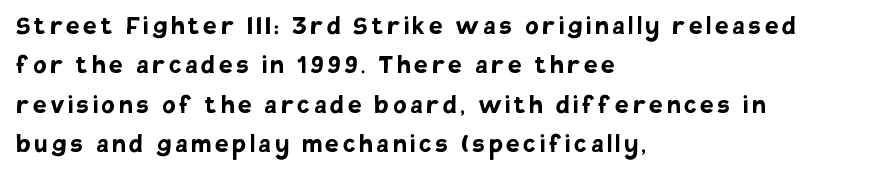
This is heavy type, rendered in bold. Whoever set this chose a conventional vertical rhythm. Proportional: the letters do not fall into vertical columns. A sans-serif font was chosen for this passage. The rendering anchors every line to the left-hand side. The space beneath each line is pristine and unruled.
